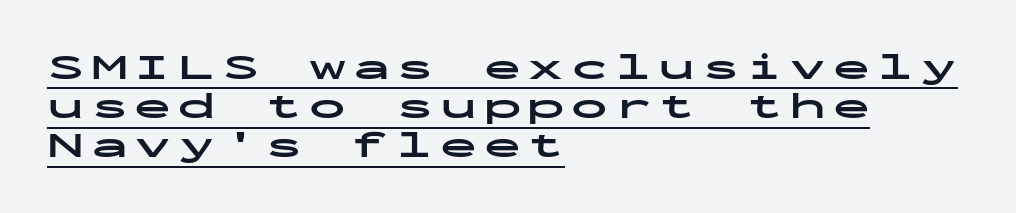
Q: Is the text bold? A: Yes.
Q: Is the text italic (slanted)? A: No, it is upright.
Q: Is the typeface a serif or a sans-serif typeface? A: Sans-serif.
Q: Is the text underlined? A: Yes.
Q: How is the paragraph aligned? A: Left-aligned.
Q: Is the spacing between lines tight, normal or loose? A: Tight.
Q: Width (condensed, normal, or wide)? A: Wide.
Q: Stroke contrast? A: Low.
Q: x-height? A: Medium.
Q: Monospaced? A: Yes.
